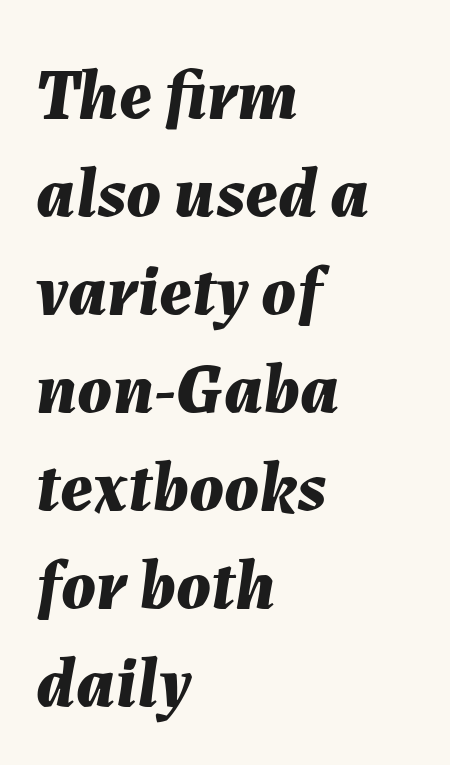
The image shows 72 px bold type, italic (leaning right); set left-aligned, normal line spacing (1.36x), normal letter spacing, not underlined; medium stroke contrast and a medium x-height.
